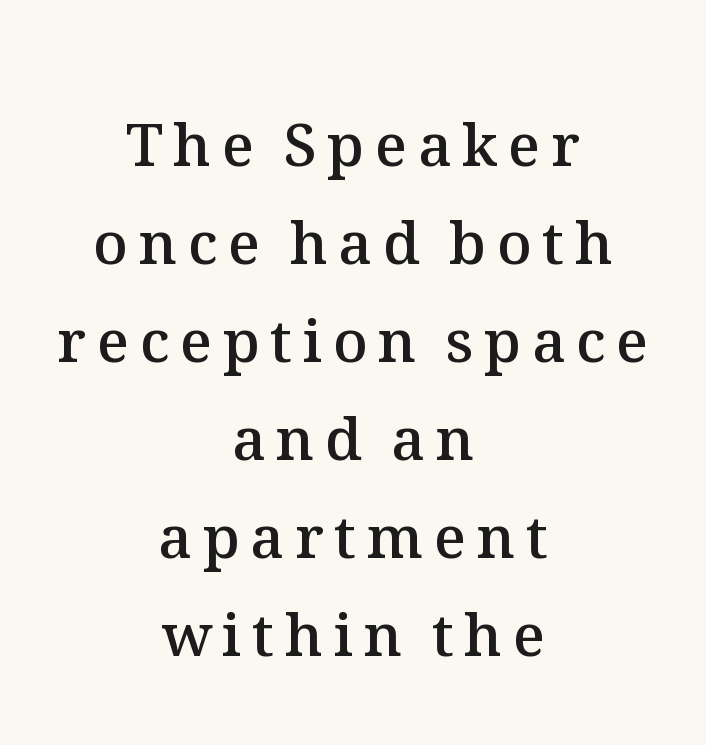
Q: Is the text bold? A: Semi-bold.
Q: Is the text italic (slanted)? A: No, it is upright.
Q: Is the text underlined? A: No.
Q: How is the paragraph aligned? A: Centered.
Q: Is the spacing between lines tight, normal or loose? A: Normal.
Q: Width (condensed, normal, or wide)? A: Normal.
Q: Stroke contrast? A: Medium.
Q: x-height? A: Medium.
Q: Monospaced? A: No.
